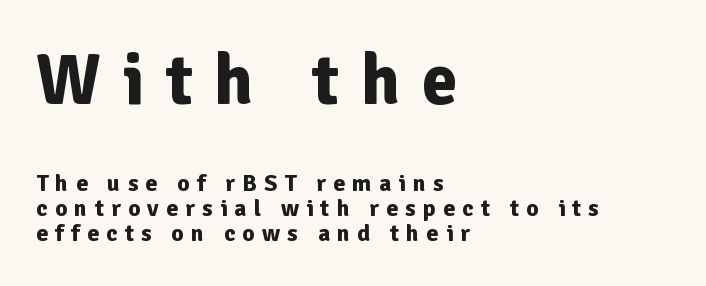
The image shows 72 px bold sans-serif type, upright; set left-aligned, tight line spacing (1.04x), unusually wide letter spacing (+0.3 em), not underlined; the first (top) block is 3.0x larger; low stroke contrast and a medium x-height.
